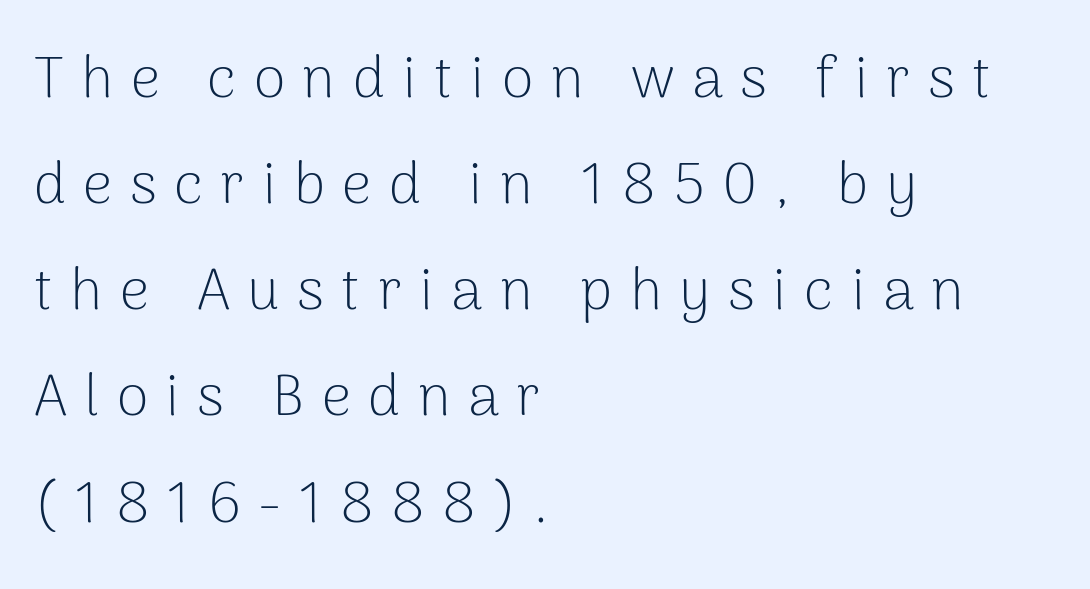
There is plenty of visible air inserted between adjacent glyphs. Nope, no serifs anywhere on these letters. Characters remain perfectly vertical along every line. The passage shown is typed in a proportional face where columns would drift. The passage is arranged the way most books set body copy — flush left.
